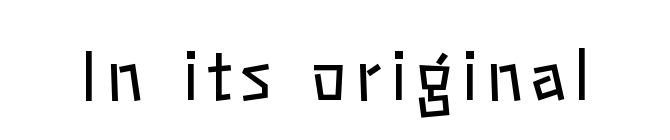
{"italic": "no", "bold": "no", "weight": "regular", "width": "normal", "stroke_contrast": "low", "x_height": "medium", "monospaced": "no", "underline": "no", "glyph_px": 67}
